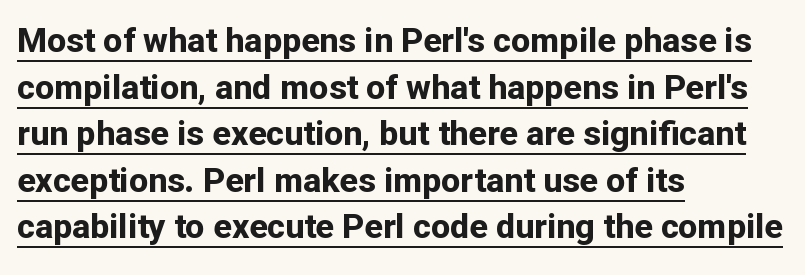
The image shows 34 px bold sans-serif type, upright; set left-aligned, normal line spacing (1.37x), normal letter spacing, underlined; low stroke contrast and a medium x-height.
